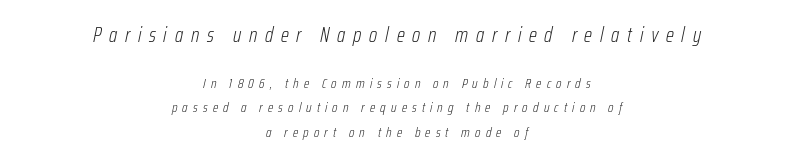
Q: Is the text bold? A: No.
Q: Is the text italic (slanted)? A: Yes, it leans right by about 12 degrees.
Q: Is the text underlined? A: No.
Q: How is the paragraph aligned? A: Centered.
Q: Is the spacing between letters normal or unusually wide? A: Unusually wide.
Q: Which block of text is set in a larger size, the first (top) or the second (bottom)? A: The first (top) one.
